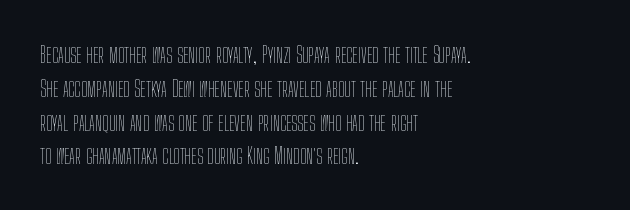
Q: Is the text bold? A: No.
Q: Is the text italic (slanted)? A: No, it is upright.
Q: Is the text underlined? A: No.
Q: How is the paragraph aligned? A: Left-aligned.
Q: Is the spacing between letters normal or unusually wide? A: Normal.
Q: Is the spacing between lines tight, normal or loose? A: Normal.
